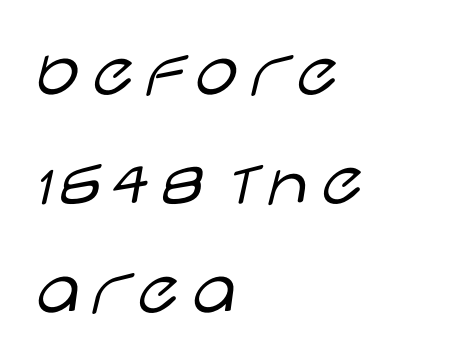
The leading is moderate, giving the passage an even texture. A quiet, ordinary-to-light weight characterises the typeface. No extra tracking has been applied to these lines. You can tell from the bare stems that sans-serif type was used.
